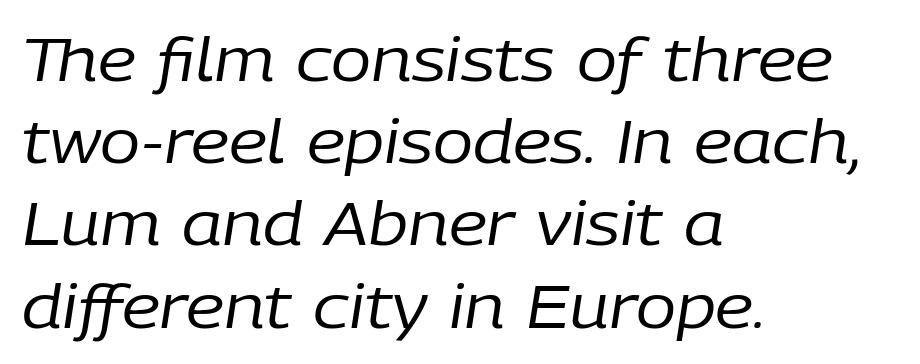
Each letter keeps its own natural width here, so spacing adapts to shape. In terms of letterspacing, this is plain default setting. The axis of the letterforms is tilted away from vertical. A clean baseline with only descenders dipping below it. Line beginnings align vertically; line endings do not. The vertical gap from one line to the next is medium.
